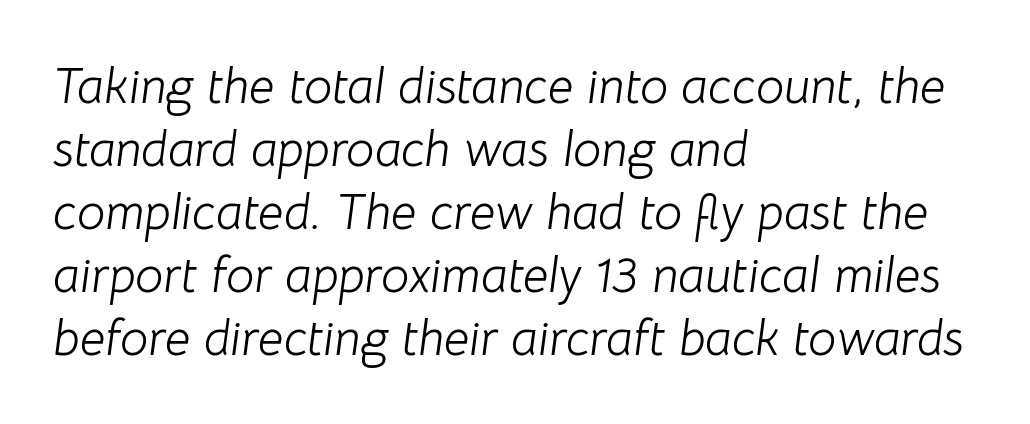
Q: Is the text bold? A: No.
Q: Is the text italic (slanted)? A: Yes, it leans right by about 8 degrees.
Q: Is the text underlined? A: No.
Q: How is the paragraph aligned? A: Left-aligned.
Q: Is the spacing between letters normal or unusually wide? A: Normal.
Q: Is the spacing between lines tight, normal or loose? A: Normal.
Q: Width (condensed, normal, or wide)? A: Normal.
Q: Stroke contrast? A: Low.
Q: x-height? A: Medium.
Q: Monospaced? A: No.
